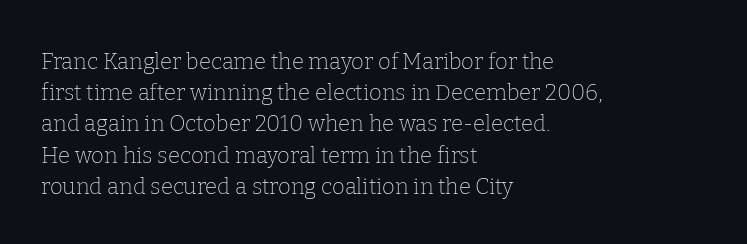
Q: Is the text bold? A: No.
Q: Is the text italic (slanted)? A: No, it is upright.
Q: Is the text underlined? A: No.
Q: How is the paragraph aligned? A: Left-aligned.
Q: Is the spacing between letters normal or unusually wide? A: Normal.
Q: Is the spacing between lines tight, normal or loose? A: Normal.
